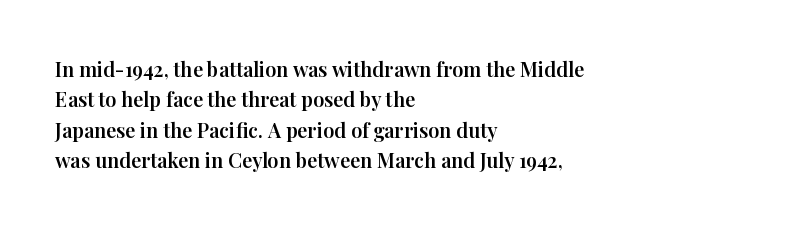
{"italic": "no", "underline": "no", "align": "left", "line_spacing": "normal", "line_spacing_ratio": 1.52, "letter_spacing": "normal", "letter_spacing_em": 0.0, "glyph_px": 20}
